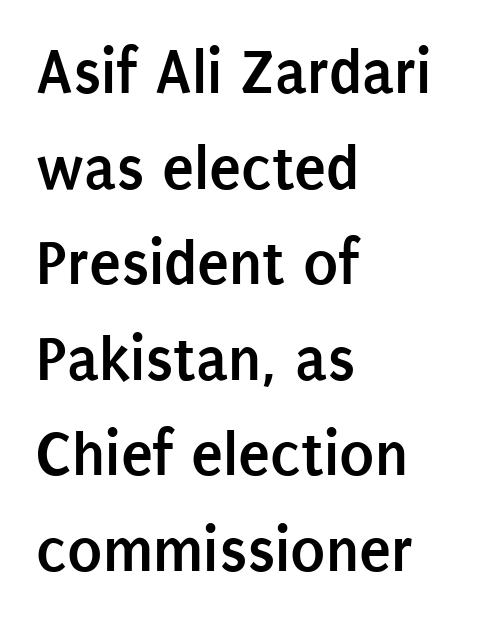
Q: Is the text bold? A: Yes.
Q: Is the text italic (slanted)? A: No, it is upright.
Q: Is the typeface a serif or a sans-serif typeface? A: Sans-serif.
Q: Is the text underlined? A: No.
Q: How is the paragraph aligned? A: Left-aligned.
Q: Is the spacing between letters normal or unusually wide? A: Normal.
Q: Is the spacing between lines tight, normal or loose? A: Normal.
Q: Width (condensed, normal, or wide)? A: Condensed.
Q: Stroke contrast? A: Low.
Q: x-height? A: Large.
Q: Monospaced? A: No.
